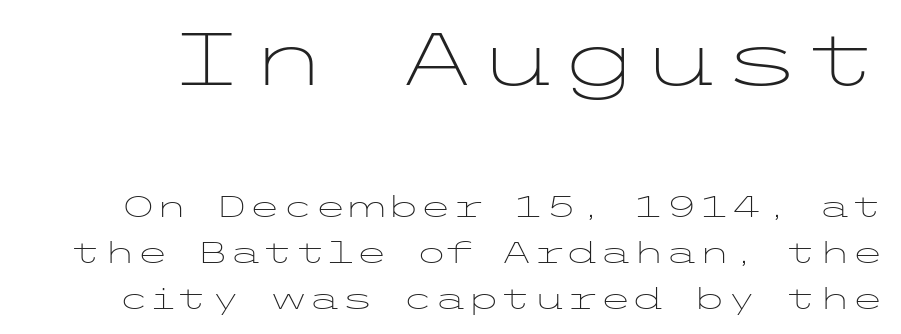
{"serif": "no", "italic": "no", "bold": "no", "weight": "light", "width": "wide", "stroke_contrast": "low", "x_height": "medium", "underline": "no", "line_spacing": "normal", "line_spacing_ratio": 1.53, "letter_spacing": "normal", "letter_spacing_em": 0.0, "larger_block": "first", "size_ratio": 2.47, "glyph_px": 74}
